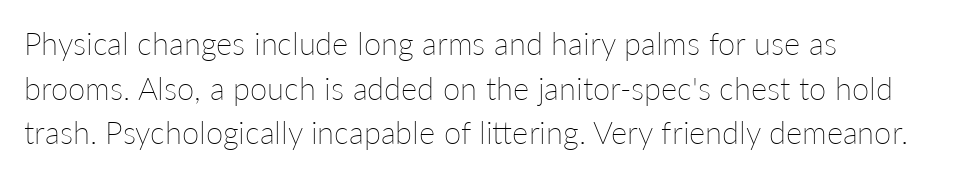
The image shows 31 px thin type, upright; set left-aligned, normal line spacing (1.44x), normal letter spacing, not underlined; low stroke contrast and a medium x-height.
